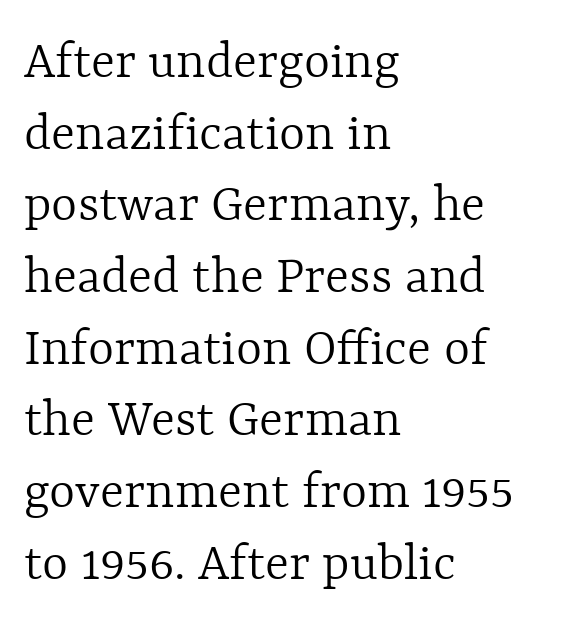
The letters advance in unequal steps, a hallmark of proportional type. The specimen omits any rule beneath the text block's lines. Is the type heavy? It reads as light-to-regular instead. No italicization has been applied; the sample stays upright. The line-height multiplier appears to be the usual default. Leftover space on each line is placed entirely after the last word.
